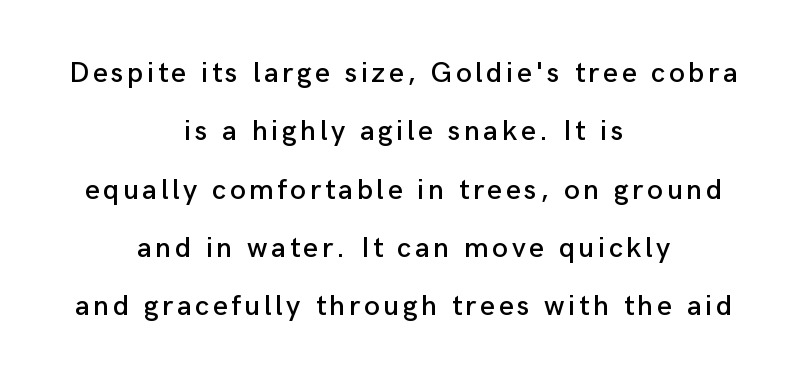
Q: Is the text italic (slanted)? A: No, it is upright.
Q: Is the typeface a serif or a sans-serif typeface? A: Sans-serif.
Q: Is the text underlined? A: No.
Q: How is the paragraph aligned? A: Centered.
Q: Is the spacing between lines tight, normal or loose? A: Loose.
Q: Width (condensed, normal, or wide)? A: Normal.
Q: Stroke contrast? A: Low.
Q: x-height? A: Medium.
Q: Monospaced? A: No.
